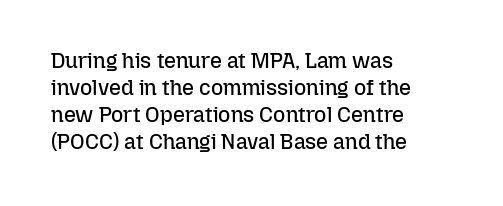
Q: Is the text bold? A: No.
Q: Is the text italic (slanted)? A: No, it is upright.
Q: Is the text underlined? A: No.
Q: How is the paragraph aligned? A: Left-aligned.
Q: Is the spacing between letters normal or unusually wide? A: Normal.
Q: Is the spacing between lines tight, normal or loose? A: Normal.
